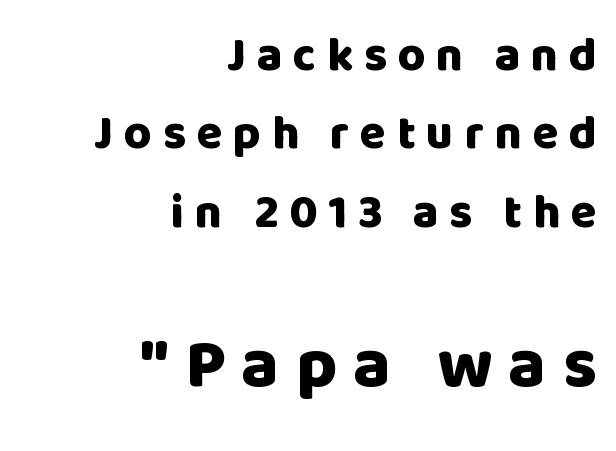
{"serif": "no", "italic": "no", "bold": "yes", "weight": "heavy", "width": "normal", "stroke_contrast": "low", "x_height": "large", "monospaced": "no", "underline": "no", "align": "right", "line_spacing": "normal", "line_spacing_ratio": 1.67, "letter_spacing": "wide", "letter_spacing_em": 0.23, "larger_block": "second", "size_ratio": 1.49, "glyph_px": 70}
